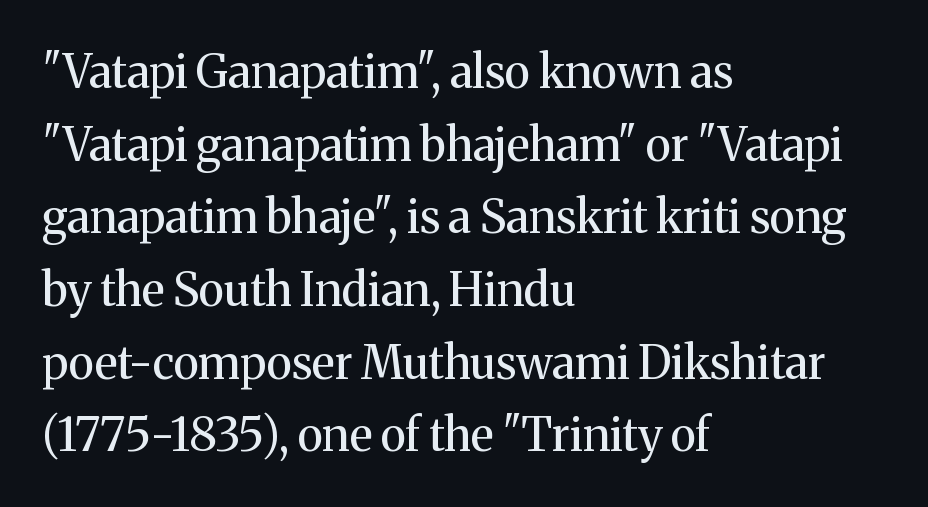
{"serif": "yes", "italic": "no", "bold": "no", "weight": "regular", "width": "normal", "stroke_contrast": "medium", "x_height": "medium", "monospaced": "no", "underline": "no", "align": "left", "line_spacing": "normal", "line_spacing_ratio": 1.58, "letter_spacing": "normal", "letter_spacing_em": 0.0, "glyph_px": 46}
